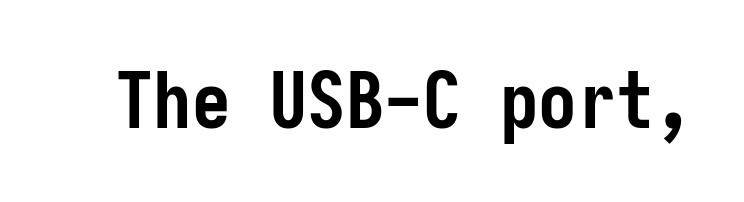
I'd call this a sans setting — the letters go barefoot. Look at the stroke-to-counter ratio: heavy, a bold. Type without underlining. Vertical strokes here are truly vertical.
